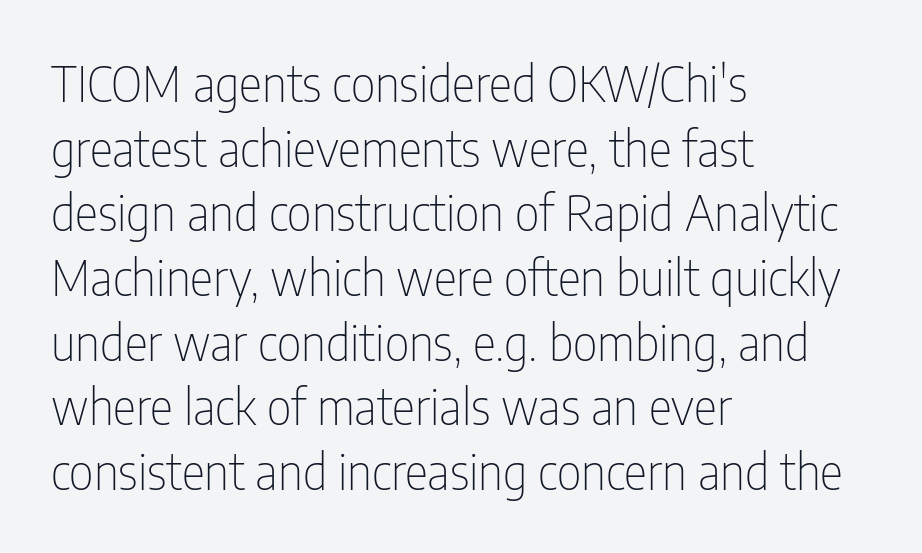
Q: Is the text bold? A: No.
Q: Is the text italic (slanted)? A: No, it is upright.
Q: Is the typeface a serif or a sans-serif typeface? A: Sans-serif.
Q: Is the text underlined? A: No.
Q: How is the paragraph aligned? A: Left-aligned.
Q: Is the spacing between letters normal or unusually wide? A: Normal.
Q: Is the spacing between lines tight, normal or loose? A: Normal.
Q: Width (condensed, normal, or wide)? A: Condensed.
Q: Stroke contrast? A: Low.
Q: x-height? A: Medium.
Q: Monospaced? A: No.
